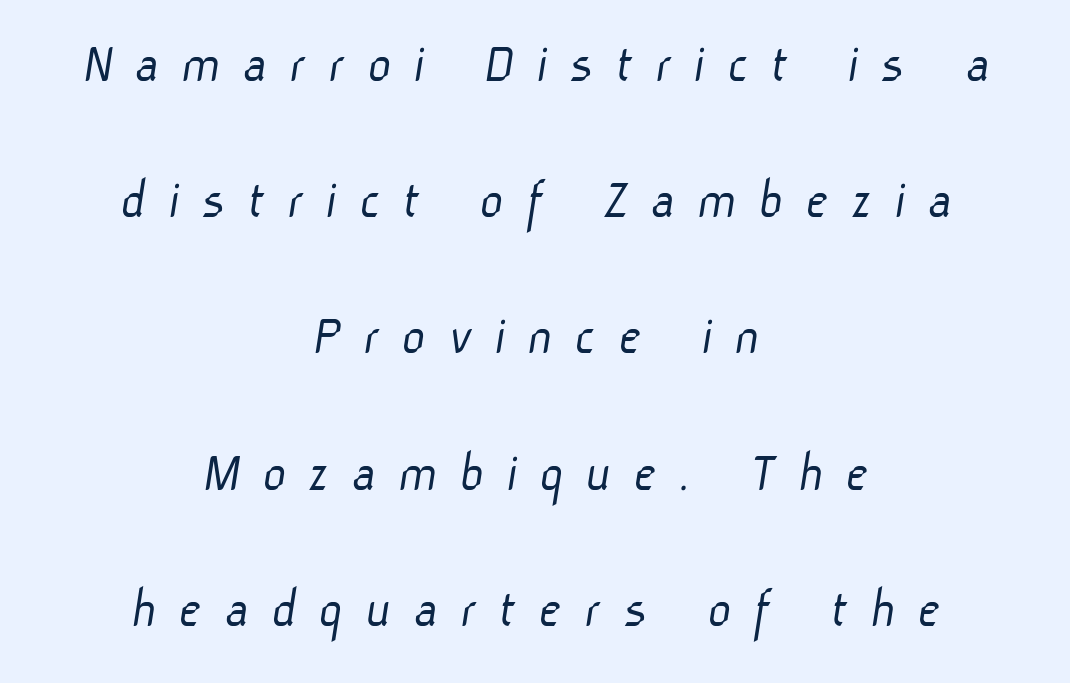
The strip under each line holds only bare page. Does the type have serifs? No, each stem ends abruptly. Heaviness? Minimal to ordinary, like unemphasized prose. Leftover space on each line is divided equally before and after the words. Varying glyph widths throughout — classic text-font behaviour.
